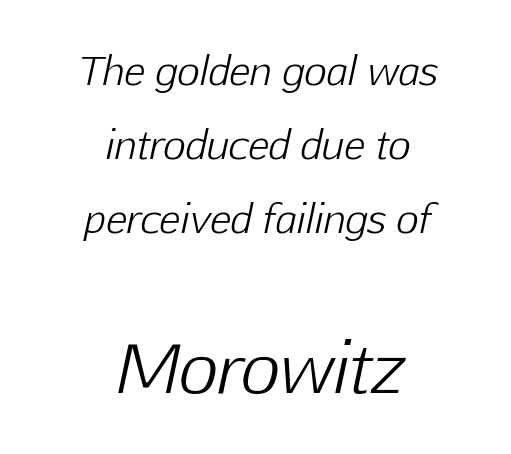
This is not heavy type; no bold has been used. Larger block? The one below; the one above is distinctly smaller. A typesetter would mark this as italic. Neither beginnings nor endings align; midpoints do. Compared with typical body copy, the letter spacing here is the same. Nobody drew a line under any word here.
